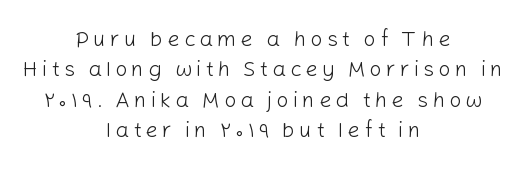
The image shows 22 px text type, upright; set centered, normal line spacing (1.38x), not underlined.
